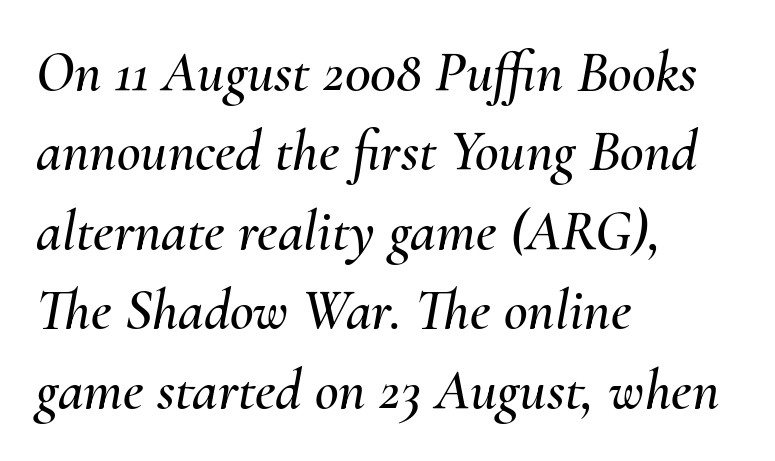
Q: Is the text italic (slanted)? A: Yes, it leans right by about 10 degrees.
Q: Is the text underlined? A: No.
Q: How is the paragraph aligned? A: Left-aligned.
Q: Is the spacing between letters normal or unusually wide? A: Normal.
Q: Is the spacing between lines tight, normal or loose? A: Normal.
Q: Width (condensed, normal, or wide)? A: Normal.
Q: Stroke contrast? A: Medium.
Q: x-height? A: Small.
Q: Monospaced? A: No.
